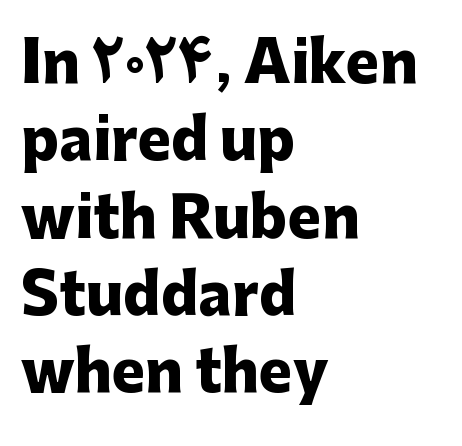
The image shows 56 px heavy sans-serif type, upright; set left-aligned, normal line spacing (1.38x), normal letter spacing, not underlined; low stroke contrast and a medium x-height.
